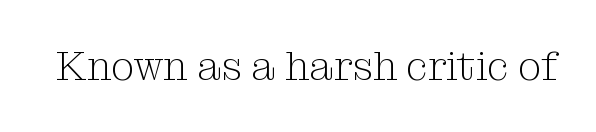
{"serif": "yes", "italic": "no", "bold": "no", "weight": "light", "width": "normal", "stroke_contrast": "medium", "x_height": "medium", "monospaced": "no", "underline": "no", "letter_spacing": "normal", "letter_spacing_em": 0.0, "glyph_px": 41}
